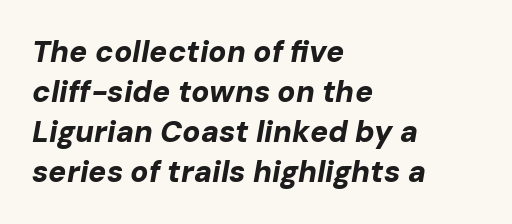
Q: Is the text bold? A: Yes.
Q: Is the text italic (slanted)? A: Yes, it leans right by about 10 degrees.
Q: Is the text underlined? A: No.
Q: How is the paragraph aligned? A: Left-aligned.
Q: Is the spacing between letters normal or unusually wide? A: Normal.
Q: Is the spacing between lines tight, normal or loose? A: Normal.
Q: Width (condensed, normal, or wide)? A: Normal.
Q: Stroke contrast? A: Low.
Q: x-height? A: Medium.
Q: Monospaced? A: No.
